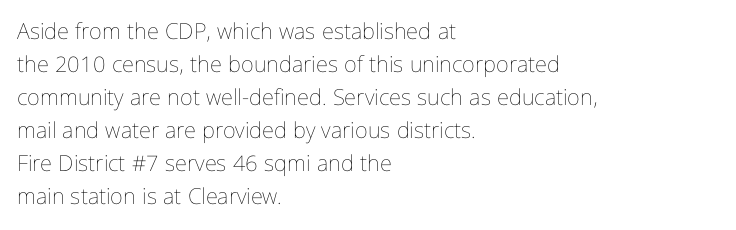
The image shows 22 px text type, upright; set left-aligned, normal line spacing (1.5x), normal letter spacing, not underlined.
